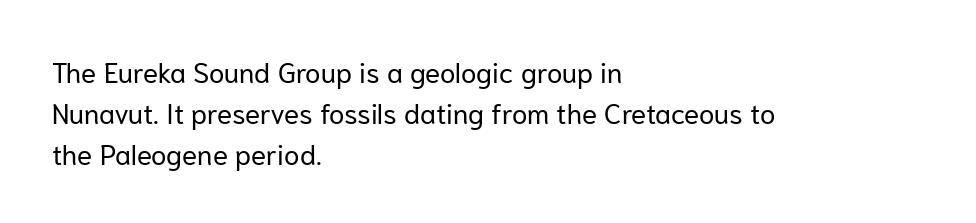
{"serif": "no", "italic": "no", "bold": "no", "weight": "regular", "width": "normal", "stroke_contrast": "low", "x_height": "medium", "monospaced": "no", "underline": "no", "align": "left", "line_spacing": "normal", "line_spacing_ratio": 1.46, "letter_spacing": "normal", "letter_spacing_em": 0.0, "glyph_px": 28}
